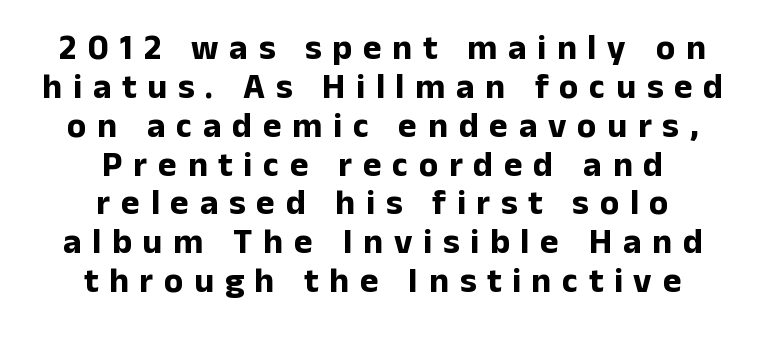
{"serif": "no", "italic": "no", "bold": "yes", "weight": "bold", "width": "normal", "stroke_contrast": "low", "x_height": "medium", "monospaced": "no", "underline": "no", "align": "center", "line_spacing": "tight", "line_spacing_ratio": 1.11, "letter_spacing": "wide", "letter_spacing_em": 0.31, "glyph_px": 35}
